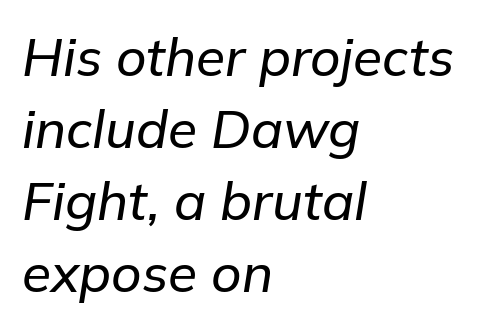
The image shows 53 px text type, italic (leaning right); set left-aligned, normal line spacing (1.36x), normal letter spacing, not underlined; low stroke contrast and a medium x-height.
